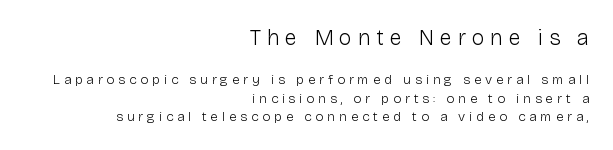
Large over small — that's the arrangement of the two blocks here. Typeset ragged left — the right edge is the straight one. A typesetter would mark this as roman, not italic. The gaps between neighbouring characters are conspicuously large. The typesetting does not lean heavy: it is not bold. The space directly below the letters is spotless.
